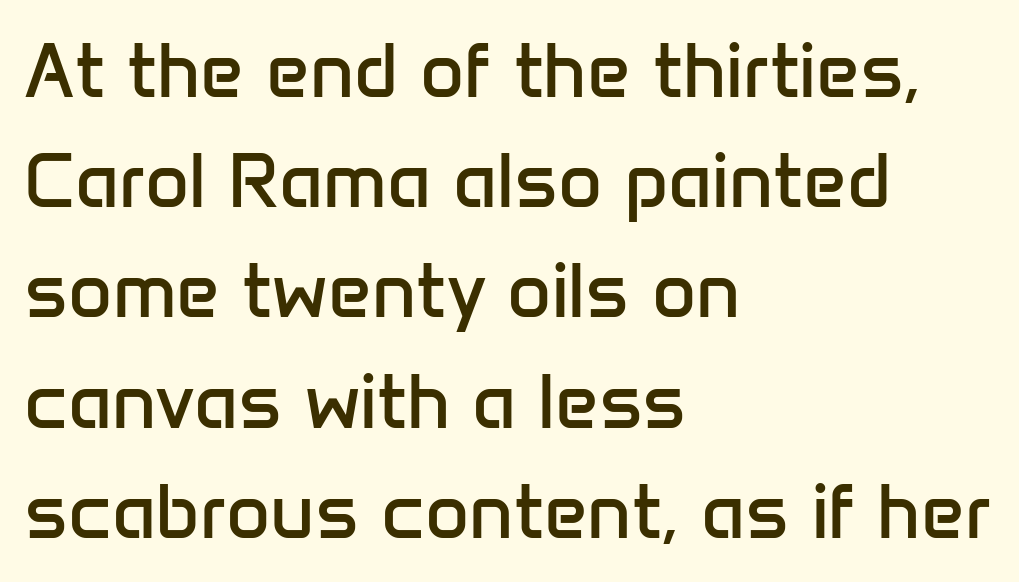
In terms of leading, this rendering sits right in the middle. This sample is left-justified, so line endings fall wherever the words run out. What stands out about the letter spacing? Nothing — it is the standard amount. Characters remain perfectly vertical along every line. Do the characters align in a grid? No, the font is proportional. No chunkiness to these letters — they're not bold.
